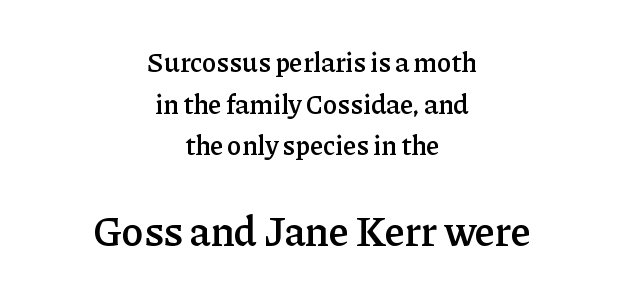
Q: Is the text bold? A: Semi-bold.
Q: Is the text italic (slanted)? A: No, it is upright.
Q: Is the typeface a serif or a sans-serif typeface? A: Serif.
Q: Is the text underlined? A: No.
Q: How is the paragraph aligned? A: Centered.
Q: Is the spacing between letters normal or unusually wide? A: Normal.
Q: Is the spacing between lines tight, normal or loose? A: Normal.
Q: Which block of text is set in a larger size, the first (top) or the second (bottom)? A: The second (bottom) one.
Q: Width (condensed, normal, or wide)? A: Normal.
Q: Stroke contrast? A: Low.
Q: x-height? A: Medium.
Q: Monospaced? A: No.
